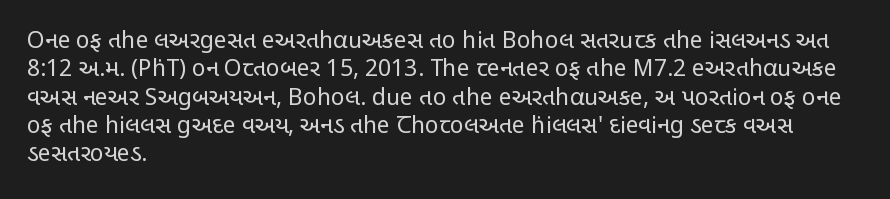
Nobody touched the tracking dial on this one. Visually the block forms a straight wall on the left and a jagged coastline on the right. Posture: upright roman. Beneath every word, the page is bare.
